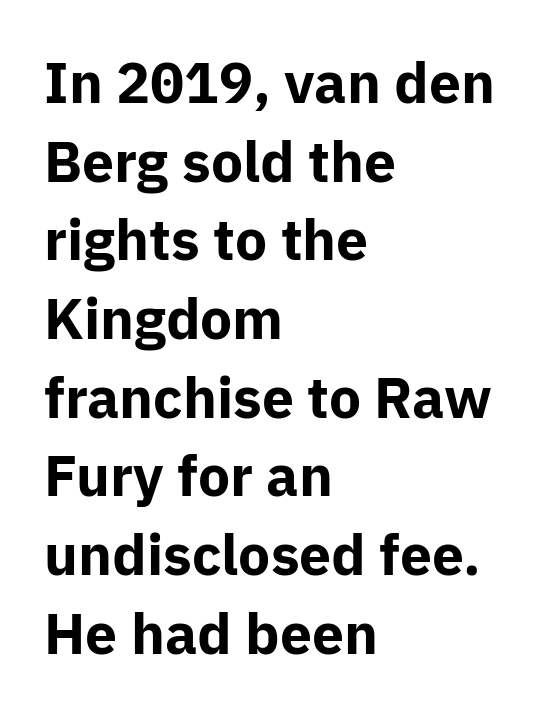
Q: Is the text bold? A: Yes.
Q: Is the text italic (slanted)? A: No, it is upright.
Q: Is the typeface a serif or a sans-serif typeface? A: Sans-serif.
Q: Is the text underlined? A: No.
Q: How is the paragraph aligned? A: Left-aligned.
Q: Is the spacing between letters normal or unusually wide? A: Normal.
Q: Is the spacing between lines tight, normal or loose? A: Normal.
Q: Width (condensed, normal, or wide)? A: Normal.
Q: Stroke contrast? A: Low.
Q: x-height? A: Medium.
Q: Monospaced? A: No.
